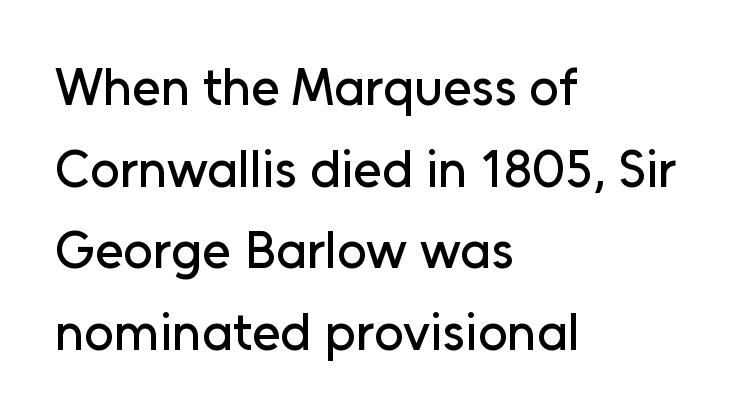
Letters rest on an invisible, unmarked baseline. Rows of type keep a routine distance in the vertical direction. A sans-serif font was chosen for this passage. Note the varied advance widths — an 'i' is clearly narrower than an 'm'. The gaps between neighbouring characters are ordinary and unremarkable. This rendering uses left alignment, leaving the right contour irregular.
